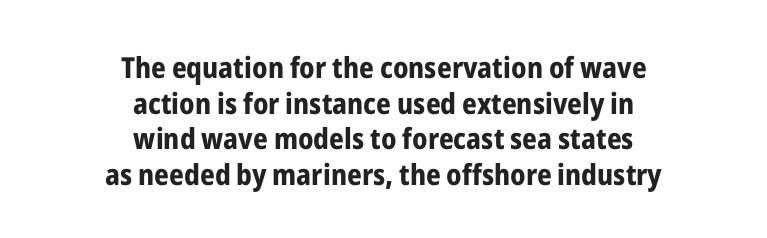
The image shows 29 px bold, condensed sans-serif type, upright; set centered, line spacing 1.23x, normal letter spacing, not underlined; low stroke contrast and a medium x-height.
